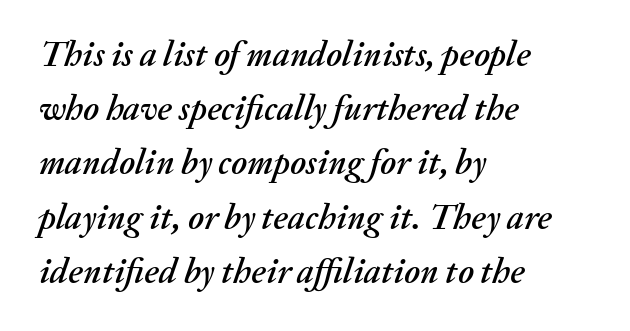
The image shows 35 px text type, italic (leaning right); set left-aligned, normal line spacing (1.55x), normal letter spacing, not underlined; medium stroke contrast and a medium x-height.
